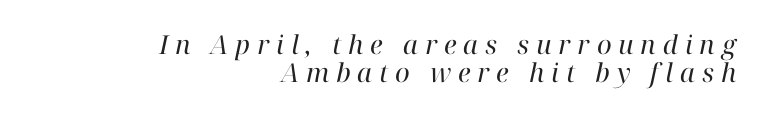
Q: Is the text bold? A: No.
Q: Is the text italic (slanted)? A: Yes, it leans right by about 12 degrees.
Q: Is the text underlined? A: No.
Q: How is the paragraph aligned? A: Right-aligned.
Q: Is the spacing between letters normal or unusually wide? A: Unusually wide.
Q: Is the spacing between lines tight, normal or loose? A: Tight.
